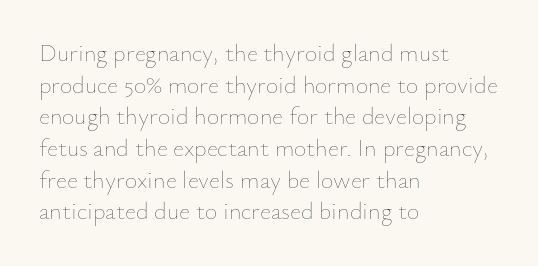
The image shows 24 px text type, upright; set left-aligned, normal line spacing (1.32x), normal letter spacing, not underlined.
